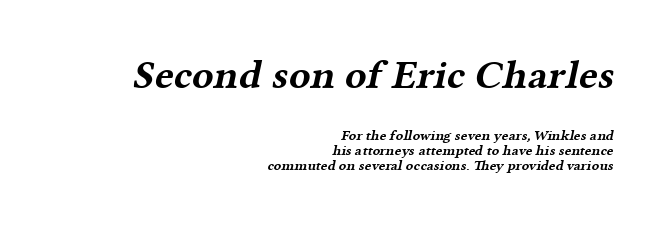
The image shows 40 px bold, wide serif type; set right-aligned, tight line spacing (1.08x), normal letter spacing, not underlined; the first (top) block is 2.86x larger; medium stroke contrast and a medium x-height.
